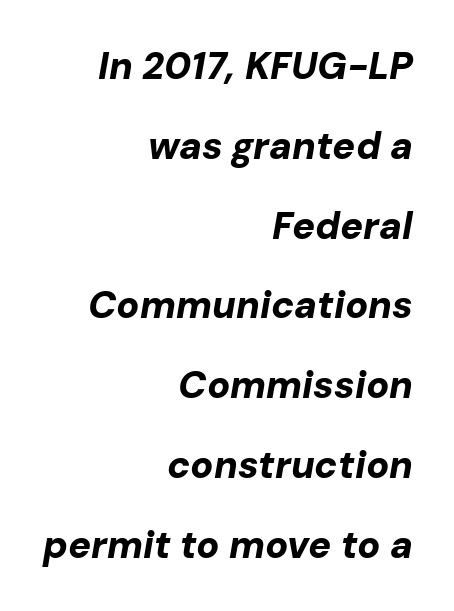
The image shows 38 px bold type, italic (leaning right); set right-aligned, loose line spacing (2.1x), normal letter spacing, not underlined; low stroke contrast and a medium x-height.
